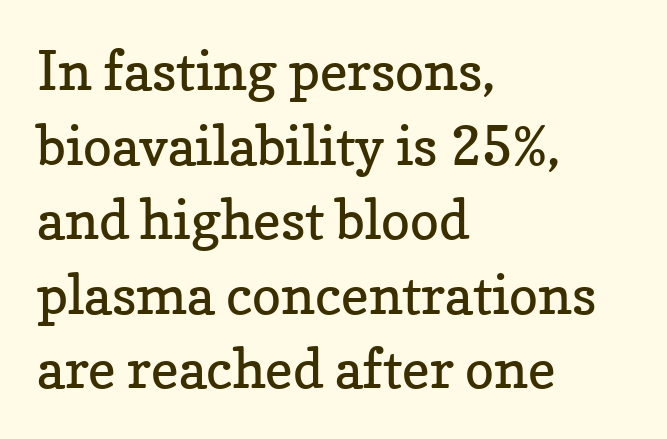
I'd call this a serif setting — the letters wear small feet. One-word summary of the alignment: left. The rows are spaced the way most documents space them. The horizontal fit of the characters is conventional and even. Italic? Not at all — the glyphs are vertical. The space beneath each line is pristine and unruled.
